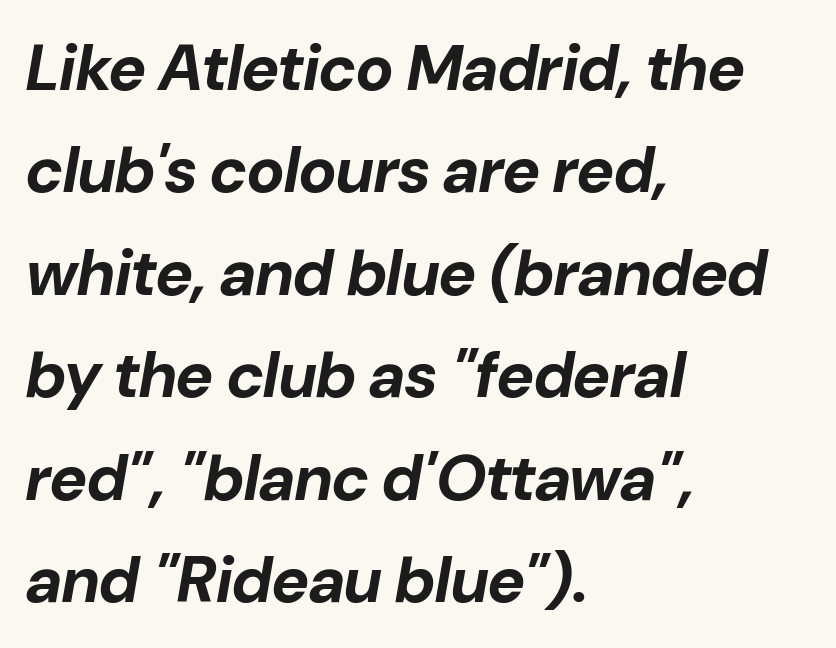
Q: Is the text bold? A: Yes.
Q: Is the text italic (slanted)? A: Yes, it leans right by about 10 degrees.
Q: Is the text underlined? A: No.
Q: How is the paragraph aligned? A: Left-aligned.
Q: Is the spacing between letters normal or unusually wide? A: Normal.
Q: Is the spacing between lines tight, normal or loose? A: Normal.
Q: Width (condensed, normal, or wide)? A: Normal.
Q: Stroke contrast? A: Low.
Q: x-height? A: Medium.
Q: Monospaced? A: No.
